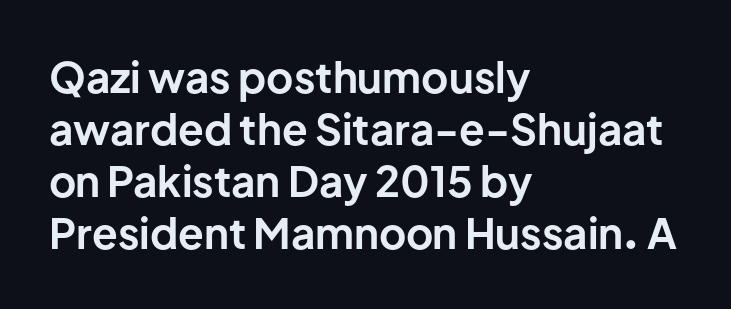
Q: Is the text bold? A: Yes.
Q: Is the text italic (slanted)? A: No, it is upright.
Q: Is the typeface a serif or a sans-serif typeface? A: Sans-serif.
Q: Is the text underlined? A: No.
Q: How is the paragraph aligned? A: Left-aligned.
Q: Is the spacing between letters normal or unusually wide? A: Normal.
Q: Width (condensed, normal, or wide)? A: Normal.
Q: Stroke contrast? A: Low.
Q: x-height? A: Medium.
Q: Monospaced? A: No.
